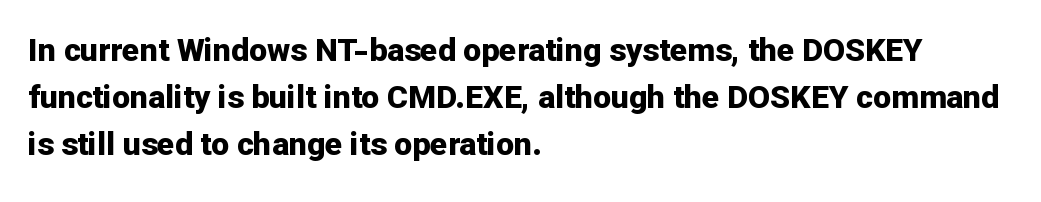
Pretty heavy lettering here — definitely bold. A typesetter would mark this as roman, not italic. Classification — sans serif. Varying glyph widths throughout — classic text-font behaviour.
